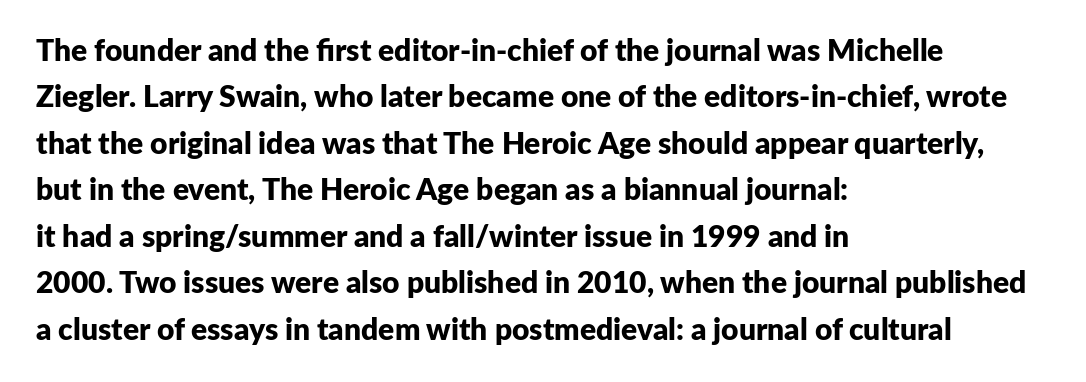
{"serif": "no", "italic": "no", "bold": "yes", "weight": "bold", "width": "normal", "stroke_contrast": "low", "x_height": "medium", "monospaced": "no", "underline": "no", "align": "left", "line_spacing": "normal", "line_spacing_ratio": 1.55, "letter_spacing": "normal", "letter_spacing_em": 0.0, "glyph_px": 30}
